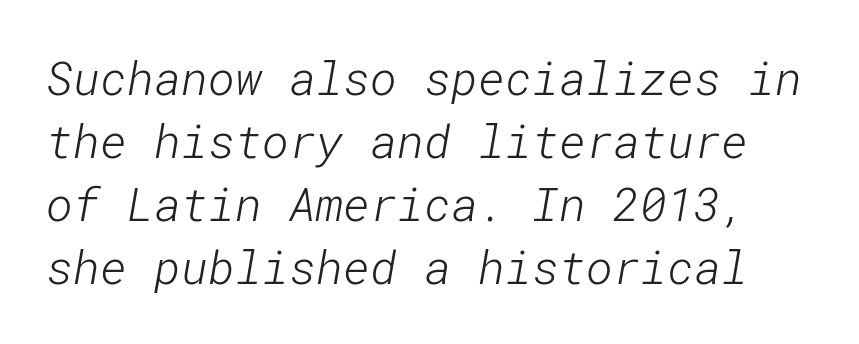
Whoever set this chose a conventional vertical rhythm. Quick note: underline off. Check where the strokes stop: nothing finishes them off — pure sans. Tracking value appears to be zero — textbook default spacing. On a weight scale, this lands at 450 or below.
